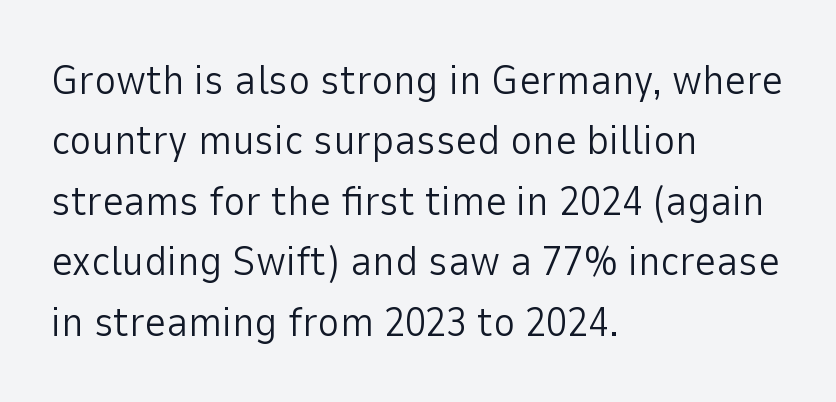
The image shows 42 px light sans-serif type, upright; set left-aligned, normal line spacing (1.44x), normal letter spacing, not underlined; low stroke contrast and a medium x-height.
